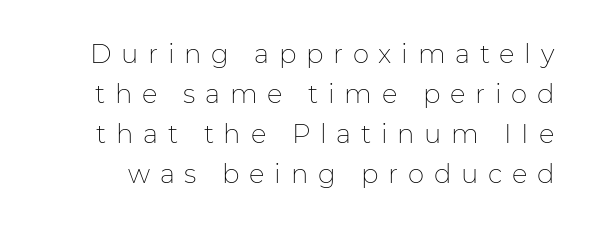
A normal amount of white space separates one row of letters from the next. Caption: expanded tracking, letters set apart. Caption: face not bold, strokes unweighted. Style check: upright.
